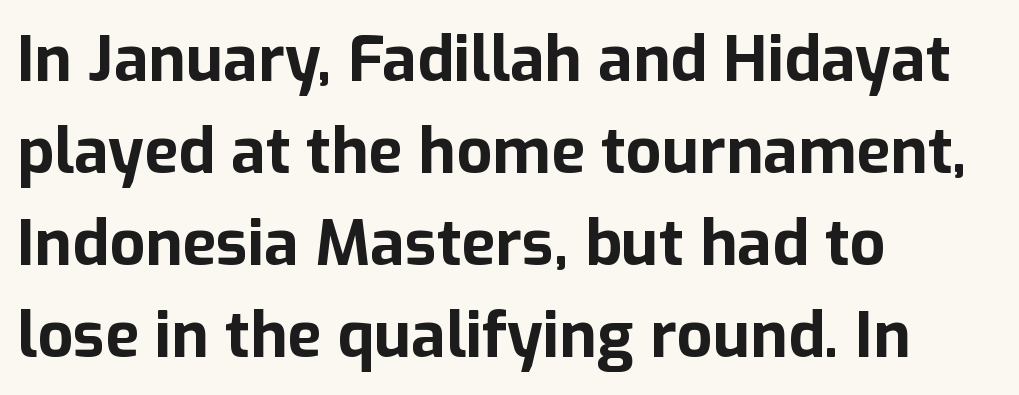
The image shows 63 px bold sans-serif type, upright; set left-aligned, normal line spacing (1.46x), normal letter spacing, not underlined; low stroke contrast and a medium x-height.
